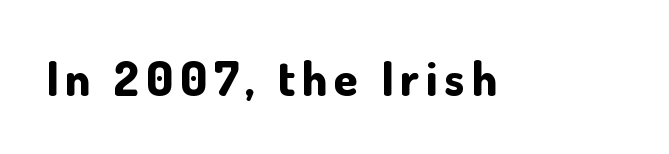
The image shows 48 px bold sans-serif type, upright; set not underlined; low stroke contrast and a small x-height.
